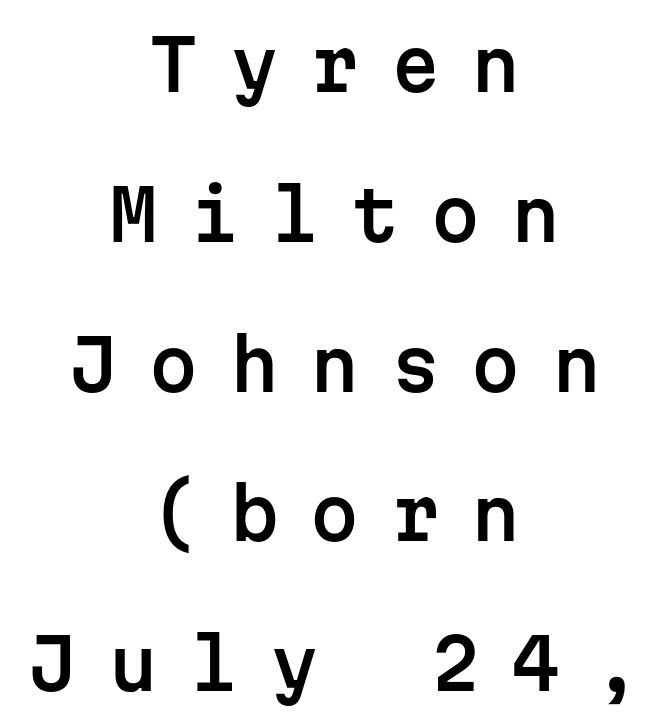
{"serif": "no", "italic": "no", "width": "normal", "stroke_contrast": "low", "x_height": "medium", "monospaced": "yes", "underline": "no", "align": "center", "line_spacing": "loose", "line_spacing_ratio": 2.14, "letter_spacing": "wide", "letter_spacing_em": 0.45, "glyph_px": 70}
